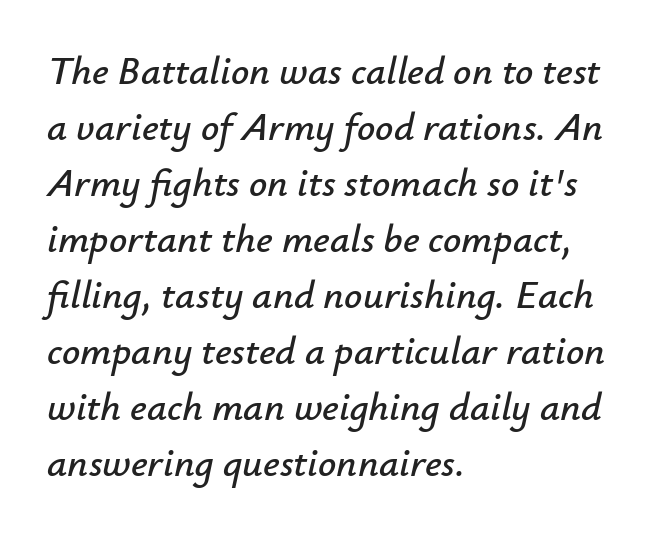
Q: Is the text italic (slanted)? A: Yes, it leans right by about 12 degrees.
Q: Is the text underlined? A: No.
Q: How is the paragraph aligned? A: Left-aligned.
Q: Is the spacing between letters normal or unusually wide? A: Normal.
Q: Is the spacing between lines tight, normal or loose? A: Normal.
Q: Width (condensed, normal, or wide)? A: Normal.
Q: Stroke contrast? A: Low.
Q: x-height? A: Small.
Q: Monospaced? A: No.
